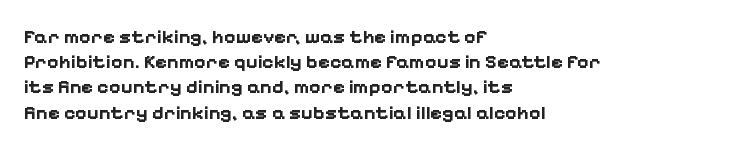
{"italic": "no", "bold": "yes", "underline": "no", "align": "left", "line_spacing": "normal", "line_spacing_ratio": 1.26, "letter_spacing": "normal", "letter_spacing_em": 0.0, "glyph_px": 20}
